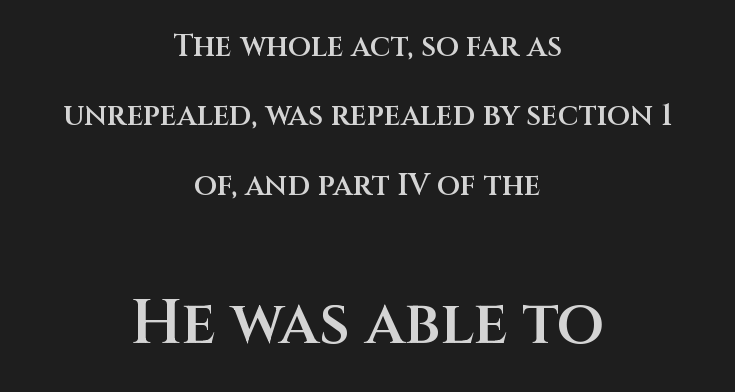
{"serif": "no", "italic": "no", "bold": "semi", "weight": "semibold", "width": "normal", "stroke_contrast": "medium", "x_height": "large", "monospaced": "no", "underline": "no", "align": "center", "line_spacing": "loose", "line_spacing_ratio": 2.31, "letter_spacing": "normal", "letter_spacing_em": 0.0, "larger_block": "second", "size_ratio": 2.03, "glyph_px": 61}
